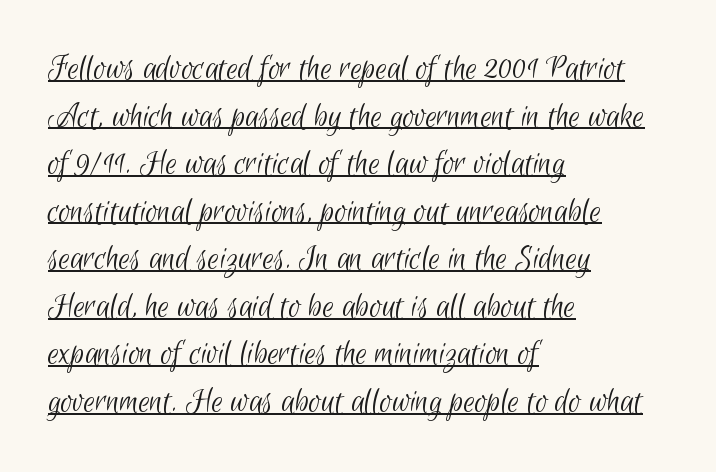
Q: Is the text bold? A: No.
Q: Is the typeface a serif or a sans-serif typeface? A: Sans-serif.
Q: Is the text underlined? A: Yes.
Q: How is the paragraph aligned? A: Left-aligned.
Q: Is the spacing between letters normal or unusually wide? A: Normal.
Q: Is the spacing between lines tight, normal or loose? A: Normal.
Q: Width (condensed, normal, or wide)? A: Condensed.
Q: Stroke contrast? A: Low.
Q: x-height? A: Small.
Q: Monospaced? A: No.
